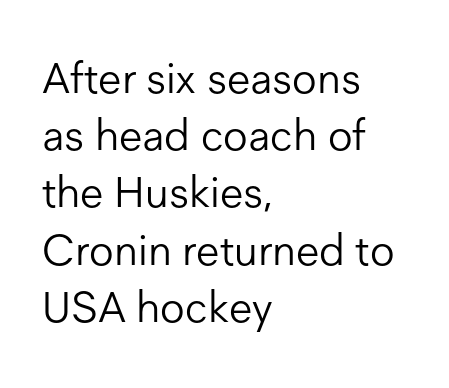
Q: Is the text bold? A: No.
Q: Is the text italic (slanted)? A: No, it is upright.
Q: Is the typeface a serif or a sans-serif typeface? A: Sans-serif.
Q: Is the text underlined? A: No.
Q: How is the paragraph aligned? A: Left-aligned.
Q: Is the spacing between letters normal or unusually wide? A: Normal.
Q: Is the spacing between lines tight, normal or loose? A: Normal.
Q: Width (condensed, normal, or wide)? A: Normal.
Q: Stroke contrast? A: Low.
Q: x-height? A: Medium.
Q: Monospaced? A: No.
